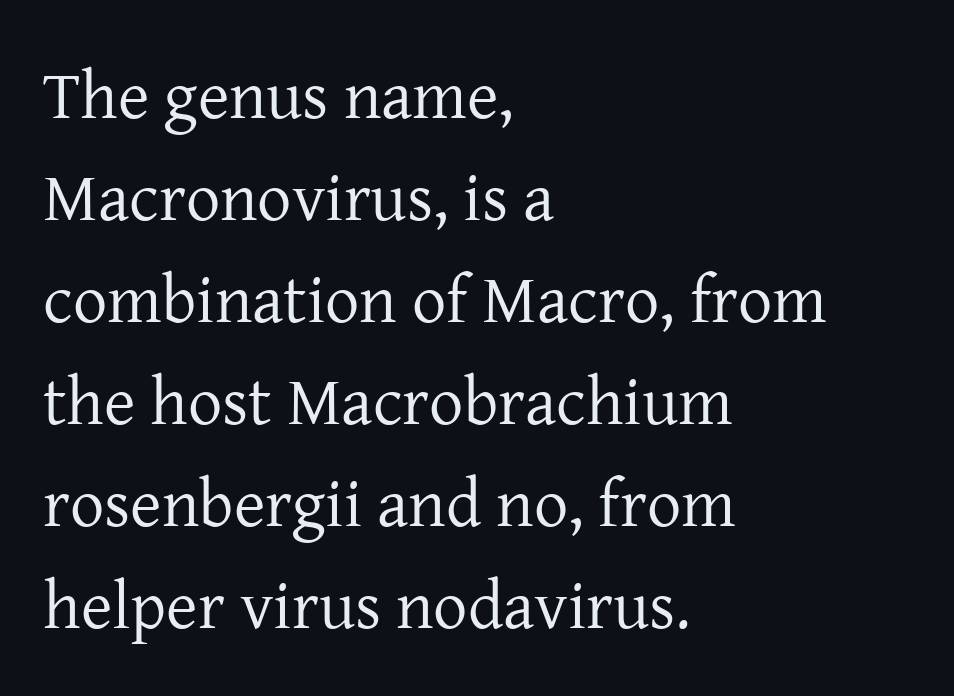
Nothing unusual about the tracking: characters are spaced as the font intends. What kind of face is this? One with serifs. The rendering anchors every line to the left-hand side. One glance says typical: line gaps are just what's usual. Does the lettering tilt? It doesn't — this is upright. Note the varied advance widths — an 'i' is clearly narrower than an 'm'.
